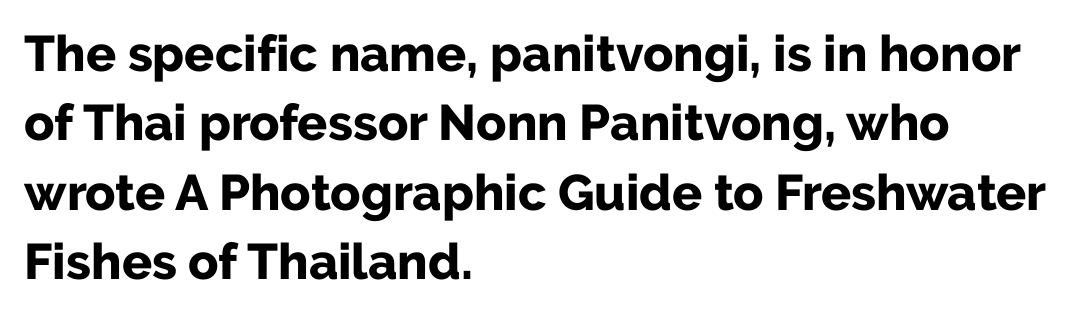
Designer's note — italics off, roman on. This sample uses plain, unmodified letter spacing. This sample uses a sans-serif face. The setting favours the left margin, as ordinary paragraphs usually do.
